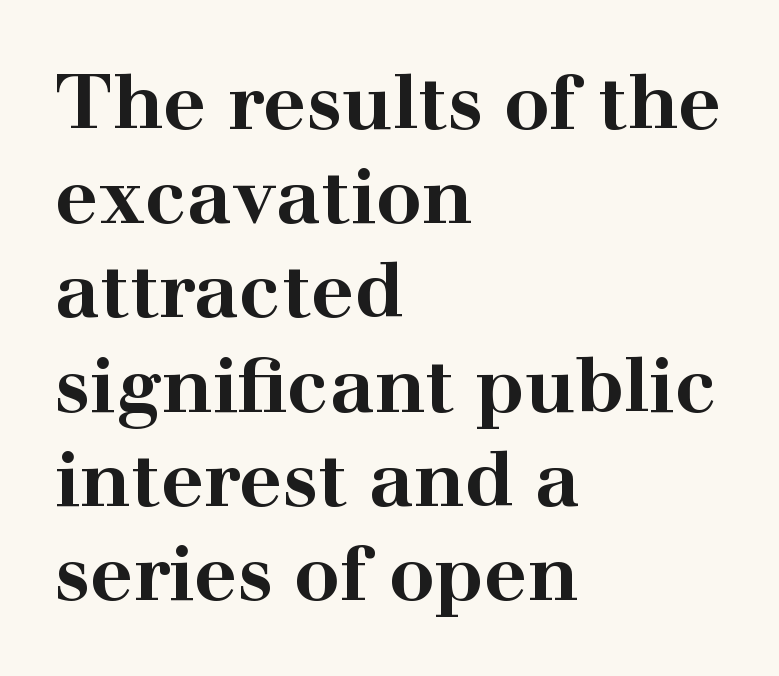
The compositor pushed each line to the left boundary. Characters follow at the spacing the type designer built in. The type family on display is of the serif kind. The zone under the glyphs is completely vacant.
